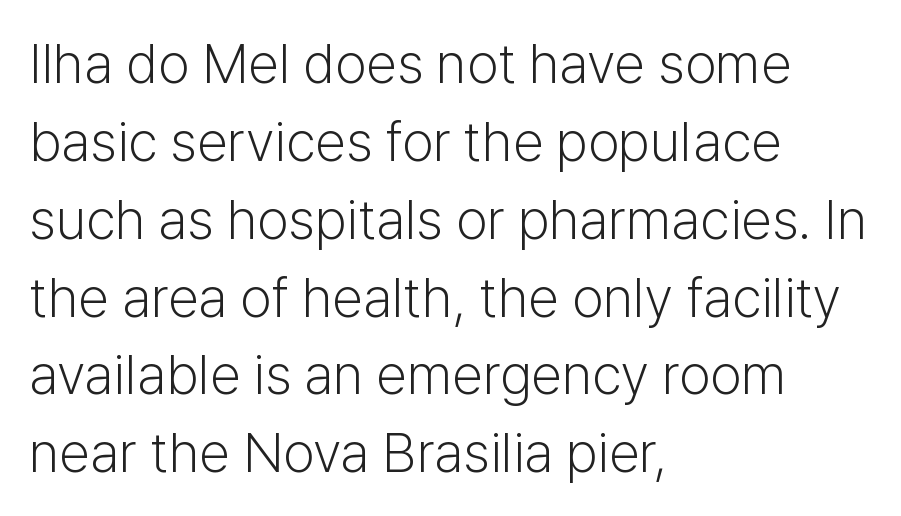
{"serif": "no", "italic": "no", "bold": "no", "weight": "light", "width": "normal", "stroke_contrast": "low", "x_height": "medium", "monospaced": "no", "underline": "no", "align": "left", "line_spacing": "normal", "line_spacing_ratio": 1.39, "letter_spacing": "normal", "letter_spacing_em": 0.0, "glyph_px": 56}
